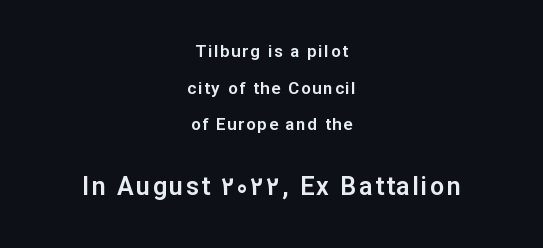
Q: Is the text italic (slanted)? A: No, it is upright.
Q: Is the text underlined? A: No.
Q: How is the paragraph aligned? A: Centered.
Q: Is the spacing between lines tight, normal or loose? A: Loose.
Q: Which block of text is set in a larger size, the first (top) or the second (bottom)? A: The second (bottom) one.
